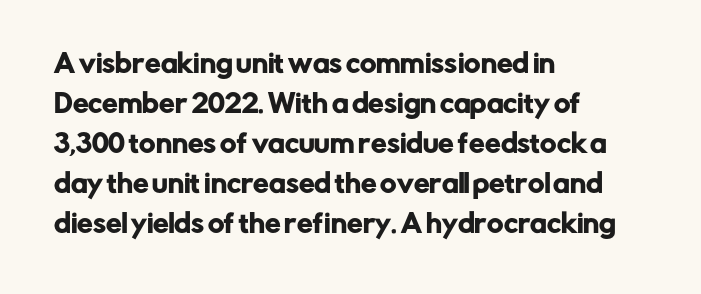
Q: Is the text italic (slanted)? A: No, it is upright.
Q: Is the text underlined? A: No.
Q: How is the paragraph aligned? A: Left-aligned.
Q: Is the spacing between letters normal or unusually wide? A: Normal.
Q: Is the spacing between lines tight, normal or loose? A: Normal.
